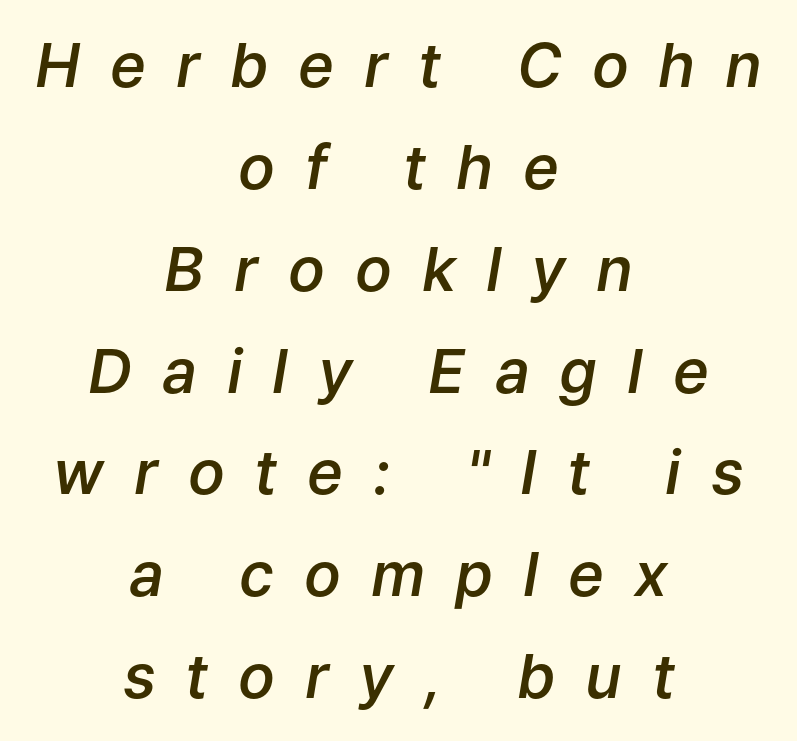
{"italic": "yes", "lean": "right", "slant_degrees": 9, "bold": "semi", "weight": "semibold", "width": "normal", "stroke_contrast": "low", "x_height": "medium", "monospaced": "no", "underline": "no", "align": "center", "line_spacing": "normal", "line_spacing_ratio": 1.67, "letter_spacing": "wide", "letter_spacing_em": 0.49, "glyph_px": 61}
